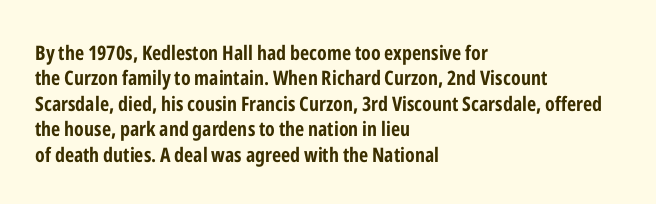
The image shows 20 px bold type, upright; set left-aligned, normal line spacing (1.27x), normal letter spacing, not underlined.
